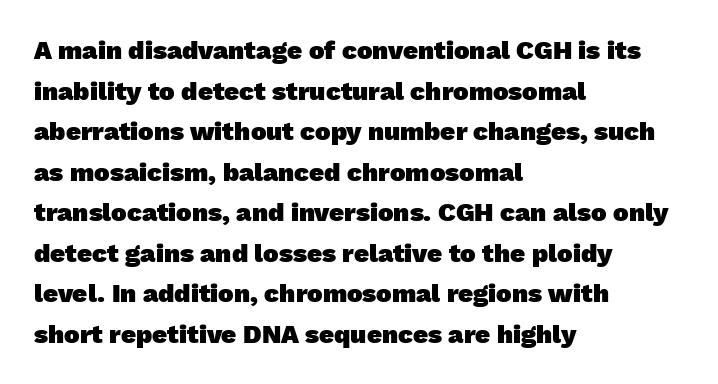
Q: Is the text bold? A: Yes.
Q: Is the text underlined? A: No.
Q: How is the paragraph aligned? A: Left-aligned.
Q: Is the spacing between letters normal or unusually wide? A: Normal.
Q: Is the spacing between lines tight, normal or loose? A: Normal.
